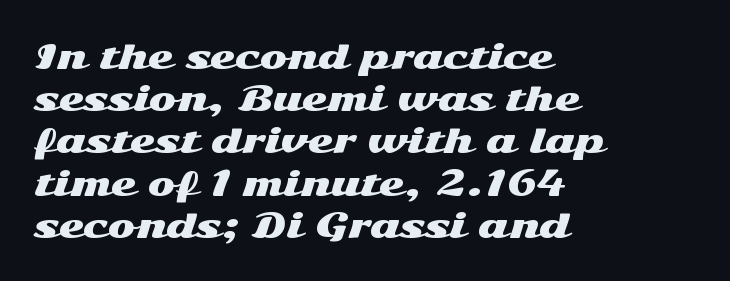
The vertical gap from one line to the next is medium. Does extra space separate the letters? No, they use regular spacing. The rendering shows plain stroke endings on the letterforms — a sans-serif design. Descenders are the only things crossing below the line.
